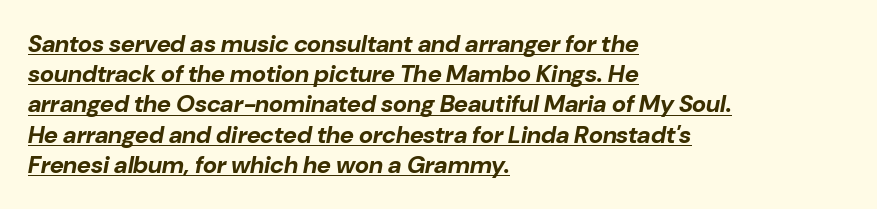
{"italic": "yes", "lean": "right", "slant_degrees": 10, "bold": "yes", "underline": "yes", "align": "left", "line_spacing": "normal", "line_spacing_ratio": 1.26, "letter_spacing": "normal", "letter_spacing_em": 0.0, "glyph_px": 24}
